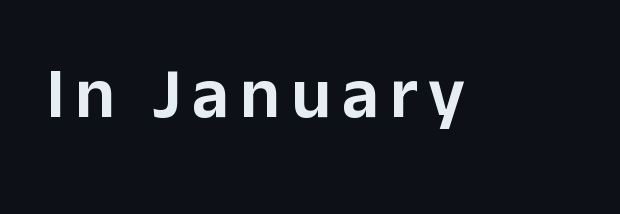
The image shows 72 px sans-serif type, upright; set not underlined; low stroke contrast and a medium x-height.
